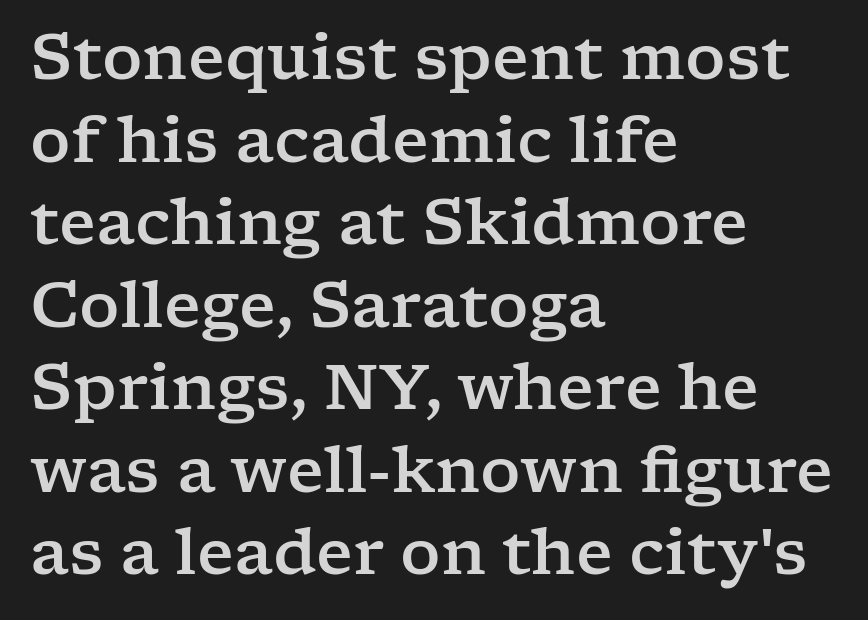
{"serif": "yes", "italic": "no", "width": "wide", "stroke_contrast": "low", "x_height": "medium", "monospaced": "no", "underline": "no", "align": "left", "line_spacing": "normal", "line_spacing_ratio": 1.31, "letter_spacing": "normal", "letter_spacing_em": 0.0, "glyph_px": 63}
